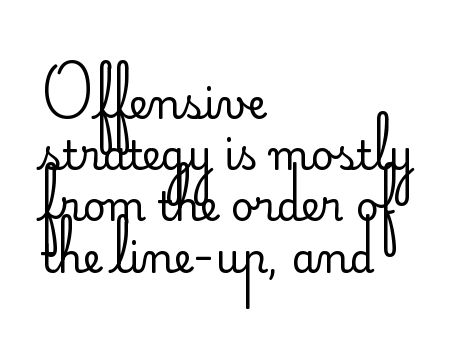
The image shows 40 px regular-weight sans-serif type, upright; set left-aligned, normal line spacing (1.28x), normal letter spacing, not underlined; low stroke contrast and a small x-height.
